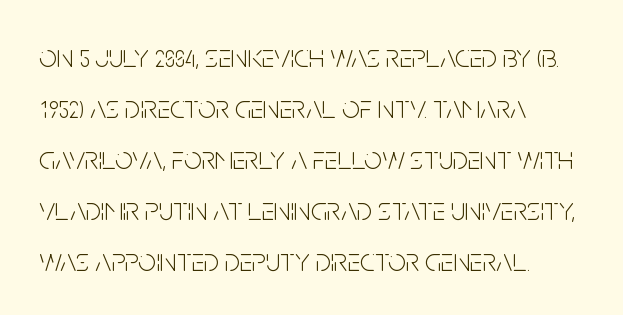
The image shows 32 px light, condensed sans-serif type, upright; set left-aligned, normal line spacing (1.59x), normal letter spacing, not underlined; low stroke contrast and a large x-height.
